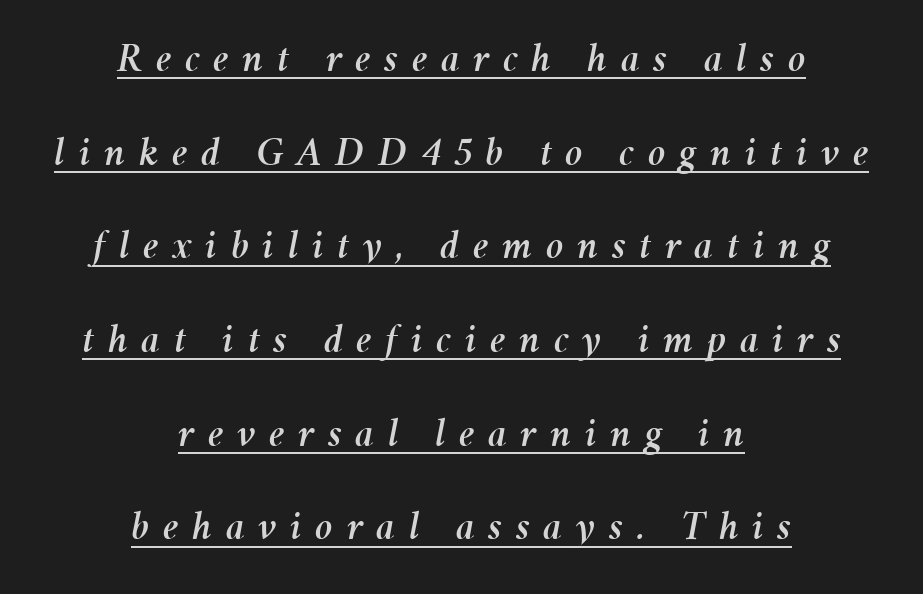
The image shows 42 px text type, italic (leaning right); set centered, loose line spacing (2.23x), unusually wide letter spacing (+0.32 em), underlined; medium stroke contrast and a medium x-height.
